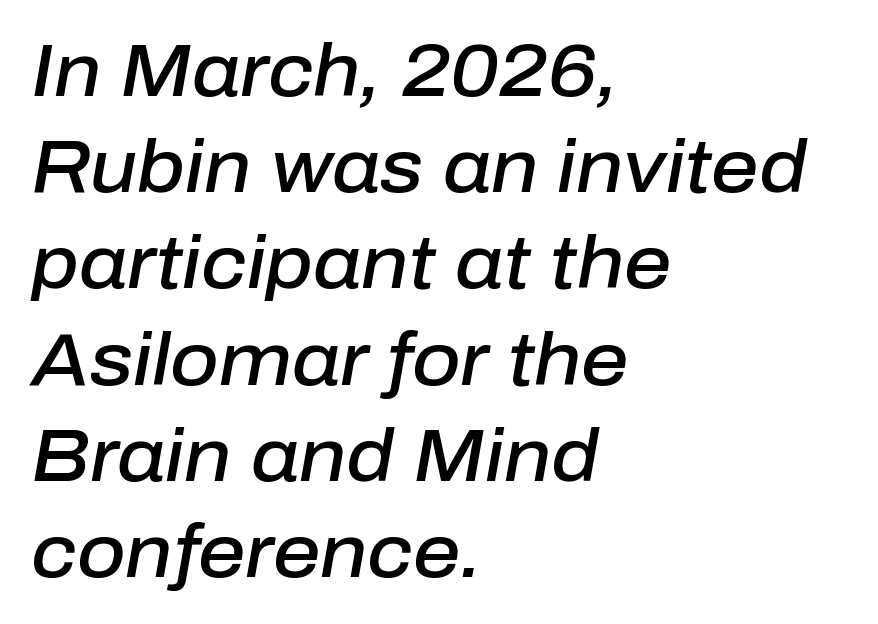
Q: Is the text bold? A: Semi-bold.
Q: Is the text italic (slanted)? A: Yes, it leans right by about 10 degrees.
Q: Is the text underlined? A: No.
Q: How is the paragraph aligned? A: Left-aligned.
Q: Is the spacing between letters normal or unusually wide? A: Normal.
Q: Is the spacing between lines tight, normal or loose? A: Normal.
Q: Width (condensed, normal, or wide)? A: Normal.
Q: Stroke contrast? A: Low.
Q: x-height? A: Medium.
Q: Monospaced? A: No.
